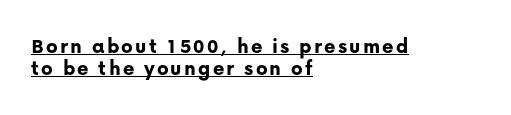
Q: Is the text bold? A: Yes.
Q: Is the text italic (slanted)? A: No, it is upright.
Q: Is the text underlined? A: Yes.
Q: How is the paragraph aligned? A: Left-aligned.
Q: Is the spacing between lines tight, normal or loose? A: Tight.
